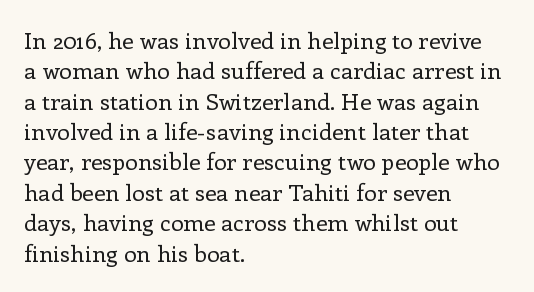
The space directly below the letters is spotless. Caption: standard tracking, unaltered. Vertically, the passage feels balanced, rows spaced as you'd expect. Does the lettering tilt? It doesn't — this is upright.
